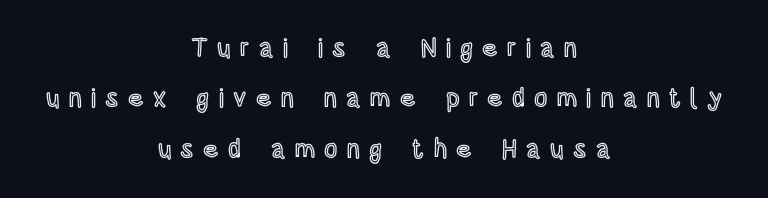
There is plenty of visible air inserted between adjacent glyphs. The font's upright variant was chosen for this text. Does the leading feel generous? Absolutely, it's lavish. Quick note: underline off. Every row of glyphs is offset so its center matches the block's center.
